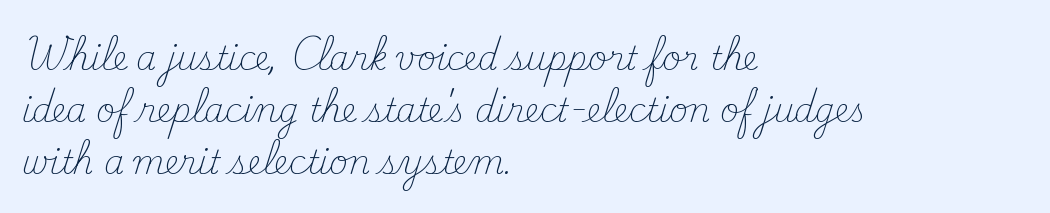
Is the stroke heavy? The answer is a plain regular-or-lighter. Is there much room between lines? A standard amount, neither cramped nor airy. The line texture is even and compact thanks to regular tracking.
